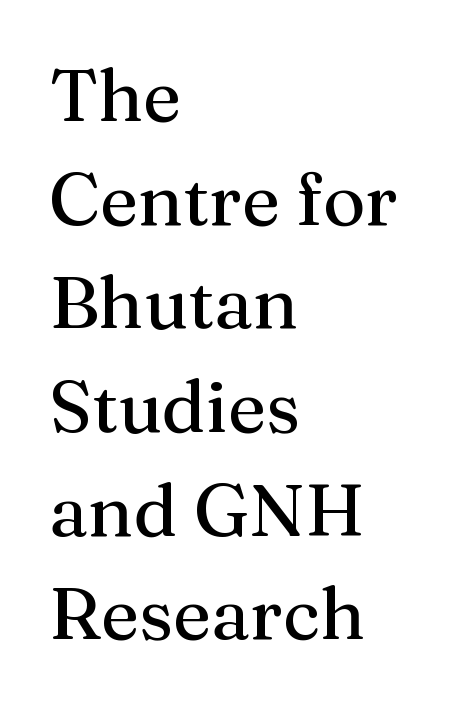
Each word holds together tightly as a unit, with standard inter-letter gaps. Serifs: yes, visible at the terminals of the letterforms. Descenders are the only things crossing below the line. If you measured baseline to baseline, you'd find a middling distance. It's the straight-up-and-down kind of type.
